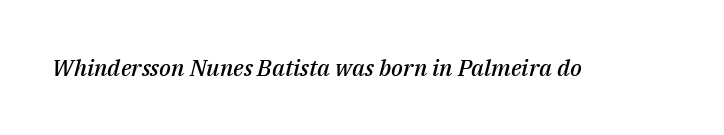
The image shows 23 px text type, italic (leaning right); set normal letter spacing, not underlined.
